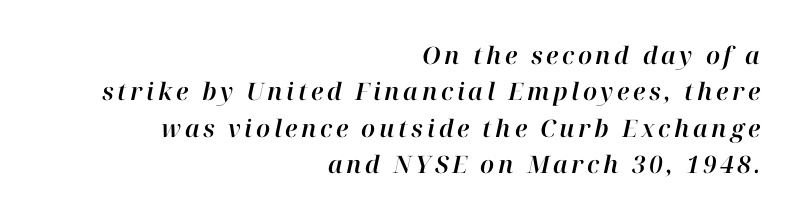
The image shows 24 px text type, italic (leaning right); set right-aligned, normal line spacing (1.52x), not underlined.
